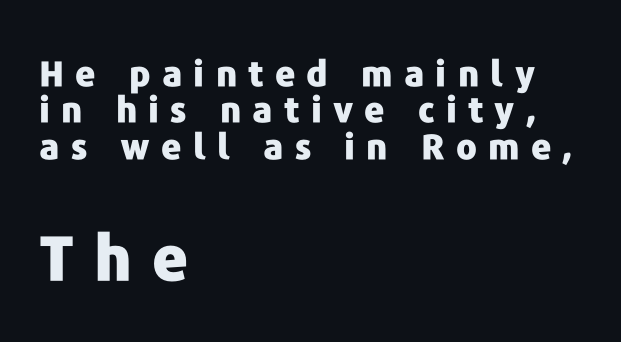
{"serif": "no", "italic": "no", "bold": "yes", "weight": "heavy", "width": "normal", "stroke_contrast": "low", "x_height": "medium", "monospaced": "no", "underline": "no", "align": "left", "line_spacing": "tight", "line_spacing_ratio": 1.04, "letter_spacing": "wide", "letter_spacing_em": 0.32, "larger_block": "second", "size_ratio": 1.77, "glyph_px": 62}
